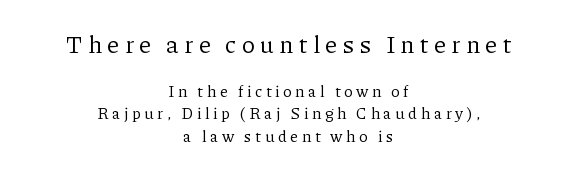
Q: Is the text bold? A: No.
Q: Is the text italic (slanted)? A: No, it is upright.
Q: Is the text underlined? A: No.
Q: How is the paragraph aligned? A: Centered.
Q: Is the spacing between letters normal or unusually wide? A: Unusually wide.
Q: Is the spacing between lines tight, normal or loose? A: Normal.
Q: Which block of text is set in a larger size, the first (top) or the second (bottom)? A: The first (top) one.
